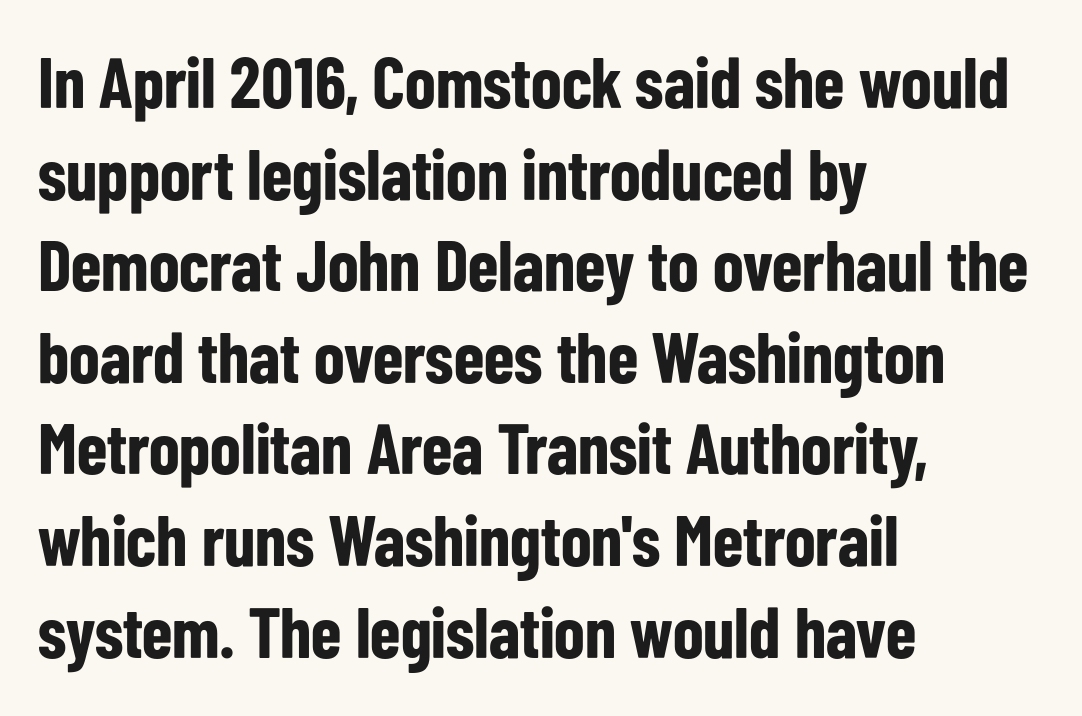
The image shows 71 px bold, condensed sans-serif type, upright; set left-aligned, normal line spacing (1.29x), normal letter spacing, not underlined; low stroke contrast and a medium x-height.
